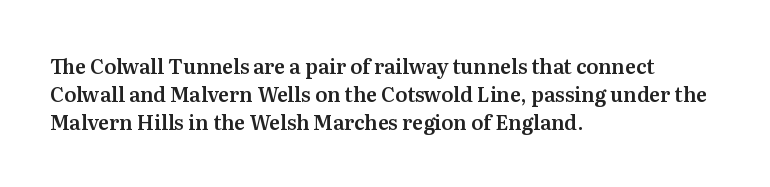
Ordinary non-slanted type is in use. If you drew a ruler down the left edge, every line would touch it. Underlining? Definitely not there. Rows of type keep a routine distance in the vertical direction. Observe the ordinary spacing: letters are neighbours, not strangers.
